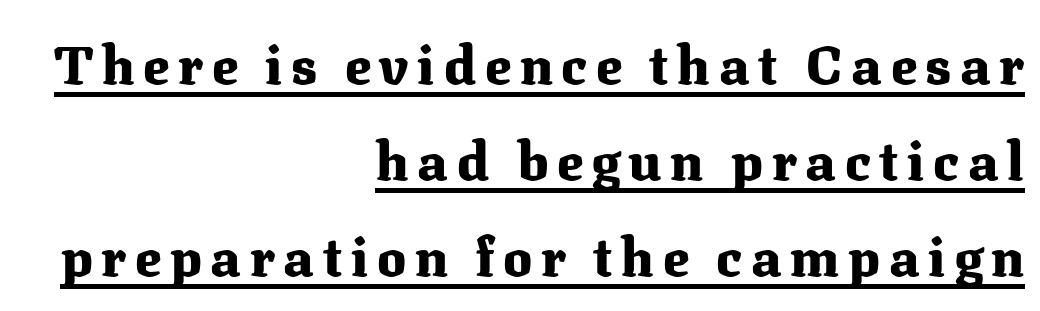
A typesetter would call this proportional, since set widths differ per character. How heavy is the stroke? Heavy — this is a bold. In terms of posture, this sample is upright. Underlining? Definitely there. The compositor pushed each line to the right boundary. Examine the stroke ends and you'll spot serifs.
